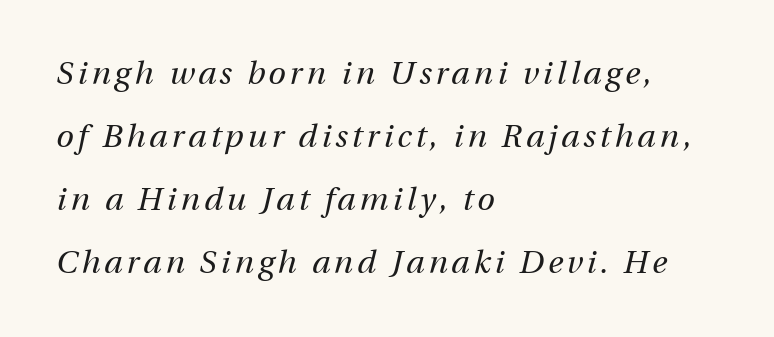
The image shows 32 px regular-weight type, italic (leaning right); set left-aligned, loose line spacing (1.97x), not underlined; medium stroke contrast and a medium x-height.
